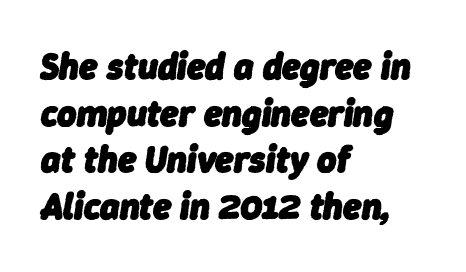
{"italic": "yes", "lean": "right", "slant_degrees": 9, "bold": "yes", "weight": "heavy", "width": "normal", "stroke_contrast": "low", "x_height": "medium", "monospaced": "no", "underline": "no", "align": "left", "line_spacing": "normal", "line_spacing_ratio": 1.26, "letter_spacing": "normal", "letter_spacing_em": 0.0, "glyph_px": 37}
